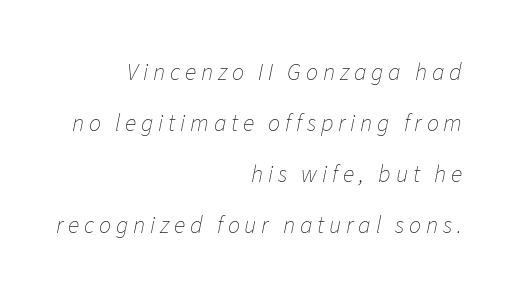
The image shows 24 px text type, italic (leaning right); set right-aligned, loose line spacing (2.13x), unusually wide letter spacing (+0.2 em), not underlined.
